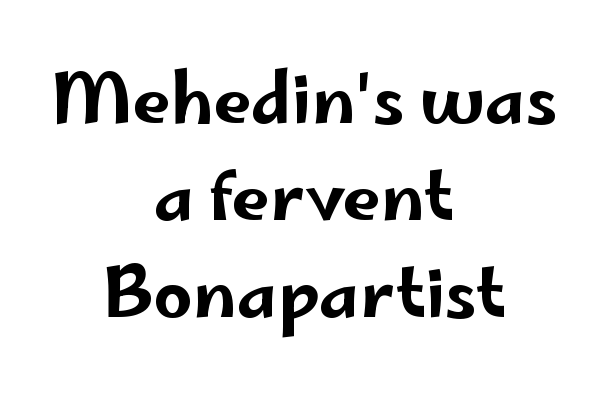
Q: Is the text italic (slanted)? A: No, it is upright.
Q: Is the typeface a serif or a sans-serif typeface? A: Sans-serif.
Q: Is the text underlined? A: No.
Q: How is the paragraph aligned? A: Centered.
Q: Is the spacing between letters normal or unusually wide? A: Normal.
Q: Is the spacing between lines tight, normal or loose? A: Normal.
Q: Width (condensed, normal, or wide)? A: Wide.
Q: Stroke contrast? A: Low.
Q: x-height? A: Small.
Q: Monospaced? A: No.
